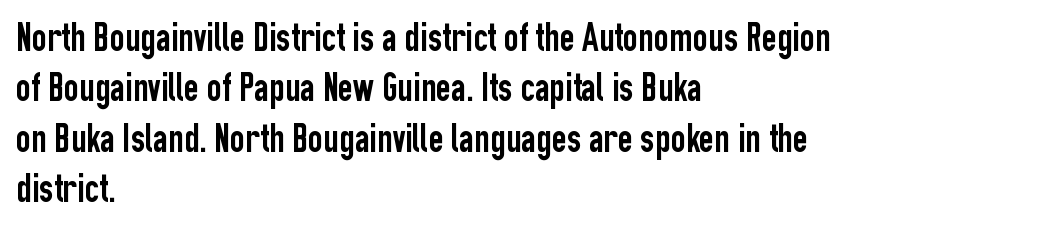
Q: Is the text italic (slanted)? A: No, it is upright.
Q: Is the typeface a serif or a sans-serif typeface? A: Sans-serif.
Q: Is the text underlined? A: No.
Q: How is the paragraph aligned? A: Left-aligned.
Q: Is the spacing between letters normal or unusually wide? A: Normal.
Q: Width (condensed, normal, or wide)? A: Condensed.
Q: Stroke contrast? A: Low.
Q: x-height? A: Medium.
Q: Monospaced? A: No.
